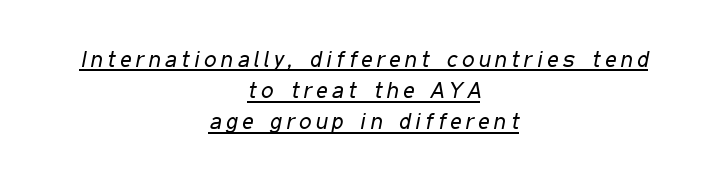
{"italic": "yes", "lean": "right", "slant_degrees": 11, "bold": "no", "underline": "yes", "align": "center", "line_spacing": "normal", "line_spacing_ratio": 1.42, "letter_spacing": "wide", "letter_spacing_em": 0.21, "glyph_px": 22}
